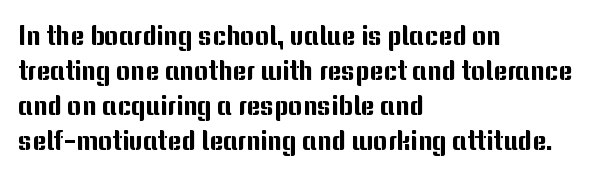
{"italic": "no", "underline": "no", "align": "left", "line_spacing": "normal", "line_spacing_ratio": 1.3, "letter_spacing": "normal", "letter_spacing_em": 0.0, "glyph_px": 27}
